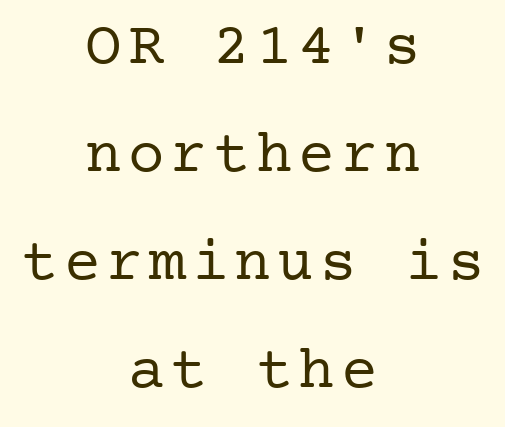
Short and long lines alike share a common midpoint. Little horizontal feet cap the strokes, marking this as serif type. Is the stroke heavy? The answer is a plain regular-or-lighter. Ordinary non-slanted type is in use. Unmarked baselines from the first word to the last.
